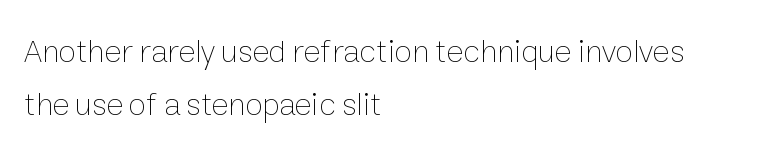
Q: Is the text bold? A: No.
Q: Is the text italic (slanted)? A: No, it is upright.
Q: Is the text underlined? A: No.
Q: How is the paragraph aligned? A: Left-aligned.
Q: Is the spacing between letters normal or unusually wide? A: Normal.
Q: Is the spacing between lines tight, normal or loose? A: Normal.
Q: Width (condensed, normal, or wide)? A: Normal.
Q: Stroke contrast? A: Low.
Q: x-height? A: Medium.
Q: Monospaced? A: No.
